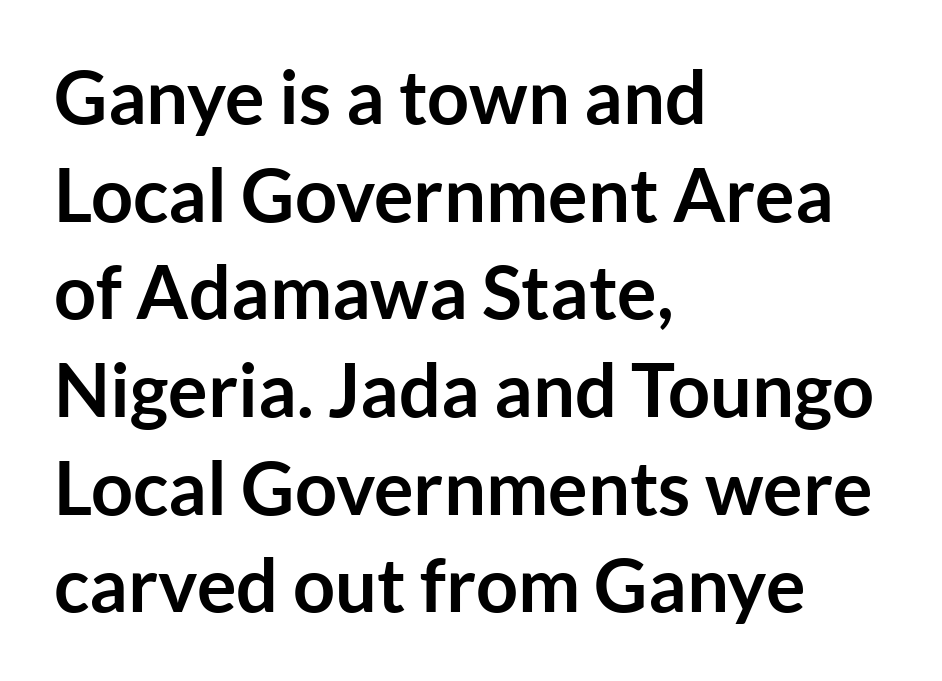
Q: Is the text bold? A: Yes.
Q: Is the text italic (slanted)? A: No, it is upright.
Q: Is the typeface a serif or a sans-serif typeface? A: Sans-serif.
Q: Is the text underlined? A: No.
Q: How is the paragraph aligned? A: Left-aligned.
Q: Is the spacing between letters normal or unusually wide? A: Normal.
Q: Is the spacing between lines tight, normal or loose? A: Normal.
Q: Width (condensed, normal, or wide)? A: Normal.
Q: Stroke contrast? A: Low.
Q: x-height? A: Medium.
Q: Monospaced? A: No.
